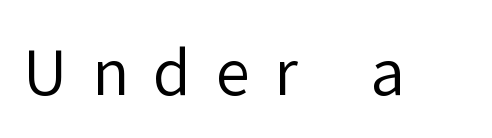
Nope, not italic — everything's standing straight. Counters stay open thanks to moderate or lighter strokes. This sample uses a sans-serif face. Looks like regular typesetting: each glyph gets only the width it needs.
